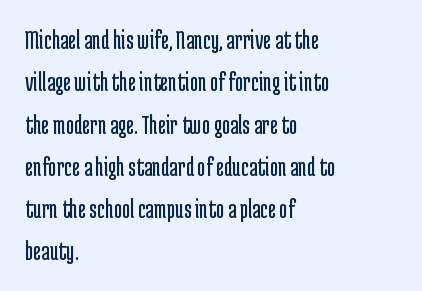
The image shows 28 px regular-weight, condensed sans-serif type, upright; set left-aligned, normal line spacing (1.51x), normal letter spacing, not underlined; low stroke contrast and a medium x-height.
